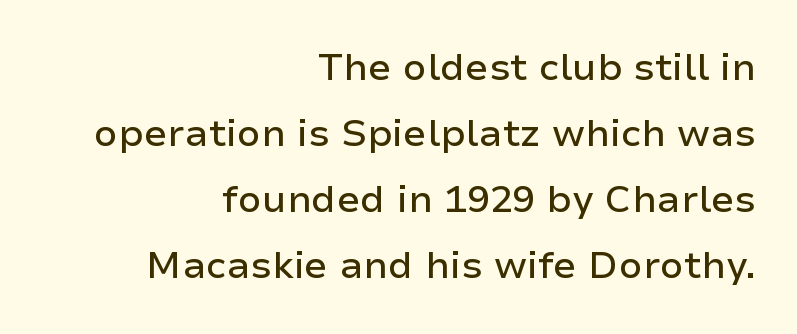
The image shows 38 px sans-serif type, upright; set right-aligned, line spacing 1.74x, normal letter spacing, not underlined; low stroke contrast and a medium x-height.
